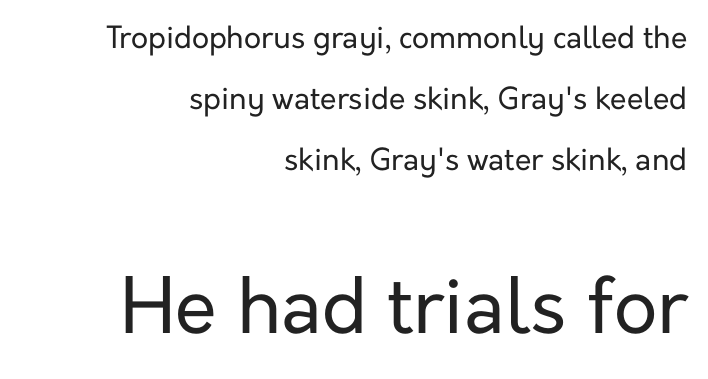
Right-aligned paragraph, ragged on the left. The characters are drawn with everyday or finer stroke widths. You could not count columns in this text — the font is proportionally spaced. No extra tracking has been applied to these lines. The face used here is a sans, in the tradition of grotesques and geometrics. Underlining? Definitely not there.
